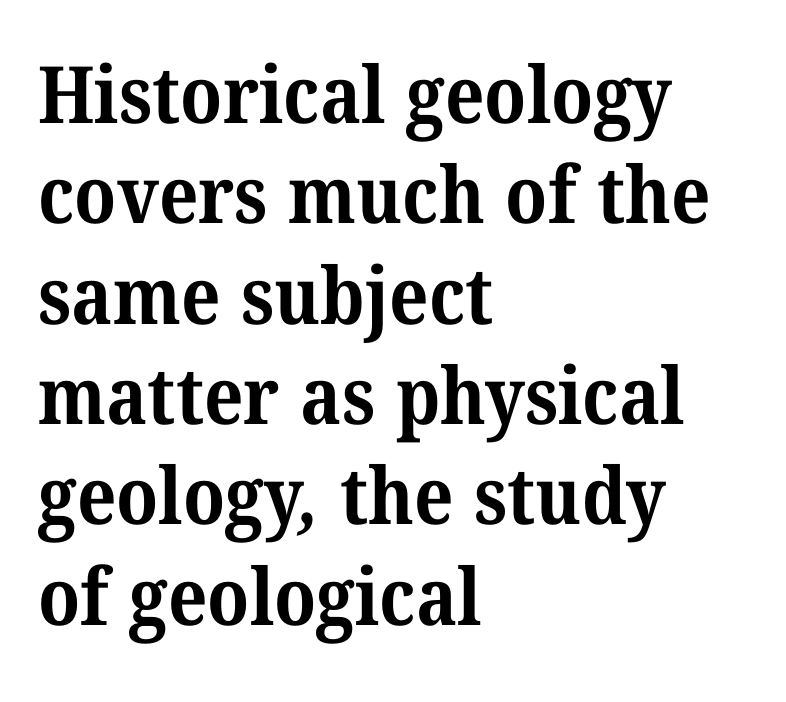
The image shows 79 px bold serif type; set left-aligned, normal line spacing (1.27x), normal letter spacing, not underlined; medium stroke contrast and a medium x-height.
